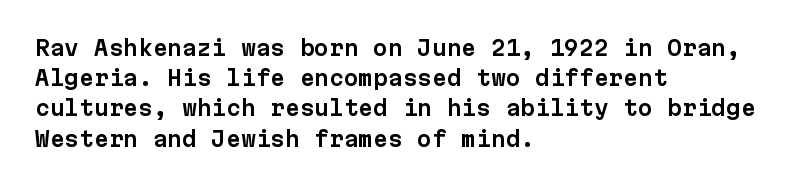
Q: Is the text italic (slanted)? A: No, it is upright.
Q: Is the text underlined? A: No.
Q: How is the paragraph aligned? A: Left-aligned.
Q: Is the spacing between letters normal or unusually wide? A: Normal.
Q: Is the spacing between lines tight, normal or loose? A: Normal.
